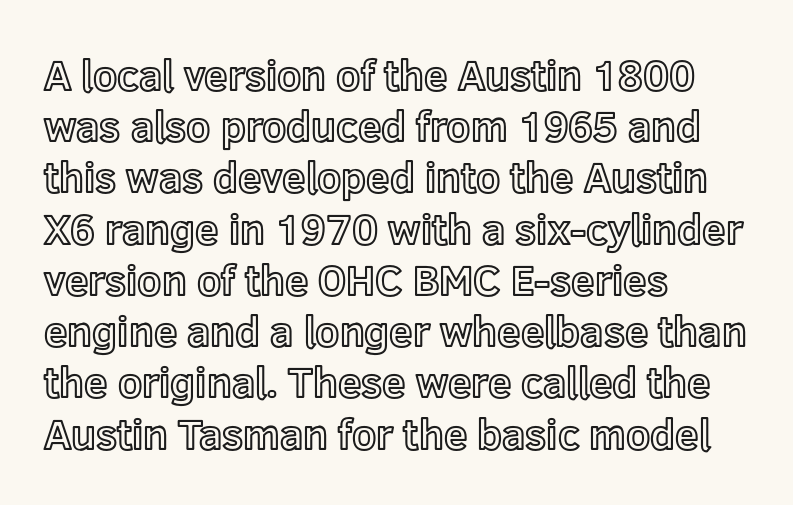
These lines stack with their left ends in a neat column. These lines were composed using upright roman letters. The tracking reads as untouched default to a designer's eye. The strip under each line holds only bare page.
